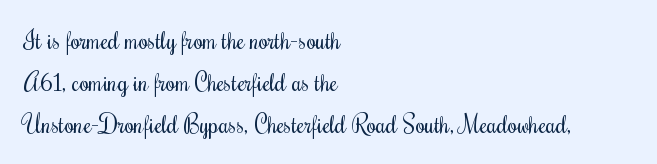
Underline: absent. The passage shown has conventional tracking throughout. Is the block centered? No — it sits flush against the left margin. Stem width sits at or under what a default text font uses.
